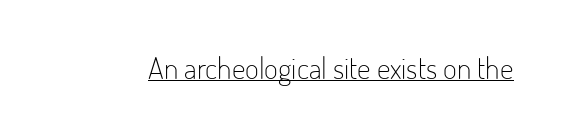
Q: Is the text bold? A: No.
Q: Is the text italic (slanted)? A: No, it is upright.
Q: Is the typeface a serif or a sans-serif typeface? A: Sans-serif.
Q: Is the text underlined? A: Yes.
Q: Is the spacing between letters normal or unusually wide? A: Normal.
Q: Width (condensed, normal, or wide)? A: Condensed.
Q: Stroke contrast? A: Low.
Q: x-height? A: Small.
Q: Monospaced? A: No.
